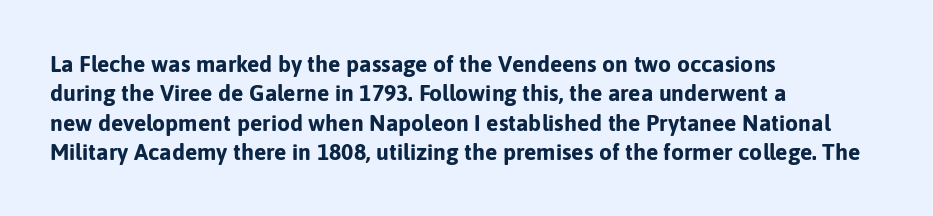
The image shows 23 px bold type, upright; set left-aligned, normal line spacing (1.28x), normal letter spacing, not underlined.
